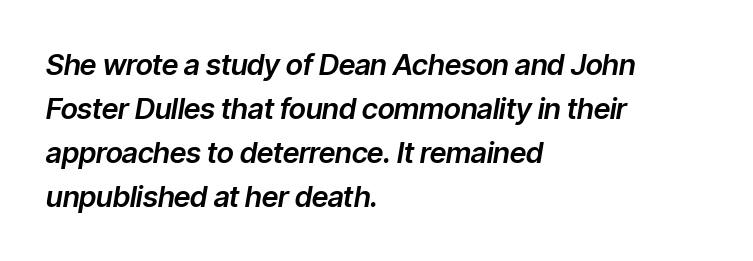
One glance says typical: line gaps are just what's usual. The line texture is even and compact thanks to regular tracking. The words here are not underlined. Is the block centered? No — it sits flush against the left margin.
